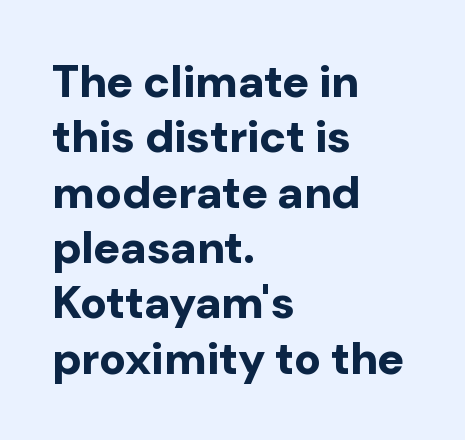
Q: Is the text bold? A: Yes.
Q: Is the text italic (slanted)? A: No, it is upright.
Q: Is the typeface a serif or a sans-serif typeface? A: Sans-serif.
Q: Is the text underlined? A: No.
Q: How is the paragraph aligned? A: Left-aligned.
Q: Is the spacing between letters normal or unusually wide? A: Normal.
Q: Width (condensed, normal, or wide)? A: Normal.
Q: Stroke contrast? A: Low.
Q: x-height? A: Medium.
Q: Monospaced? A: No.
